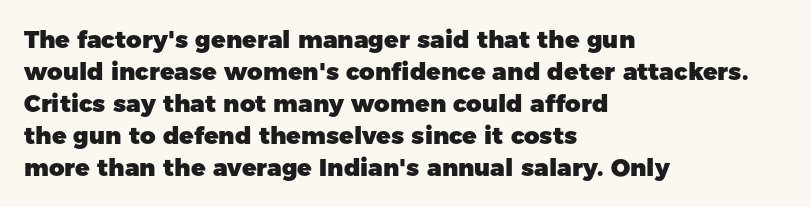
{"italic": "no", "bold": "yes", "underline": "no", "align": "left", "line_spacing": "normal", "line_spacing_ratio": 1.33, "letter_spacing": "normal", "letter_spacing_em": 0.0, "glyph_px": 24}
